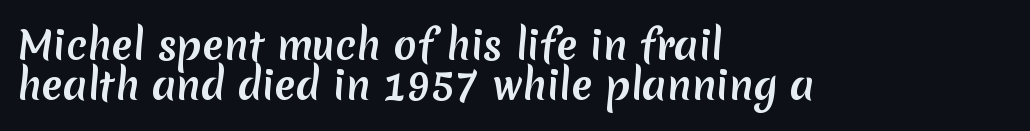
The image shows 39 px sans-serif type; set left-aligned, tight line spacing (1.02x), normal letter spacing, not underlined; medium stroke contrast and a medium x-height.
